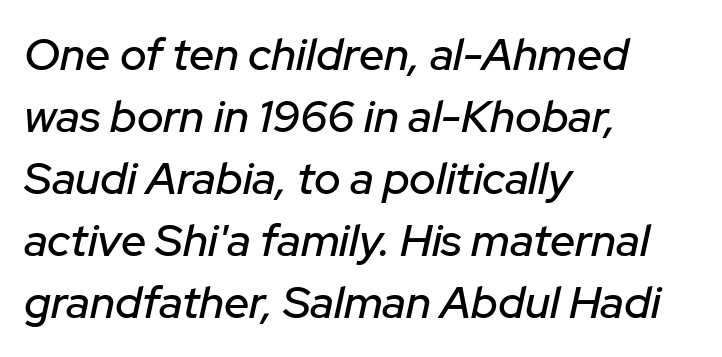
Line starts are locked; line ends wander. Observe the lean: these are italic letterforms. Anything drawn beneath the words? Only blank space. You could not count columns in this text — the font is proportionally spaced.
